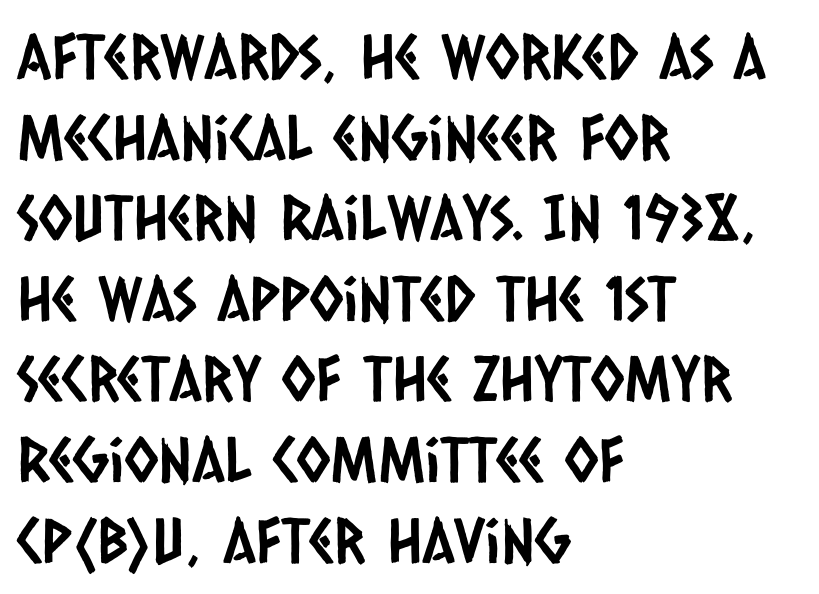
{"serif": "no", "width": "condensed", "stroke_contrast": "low", "x_height": "large", "monospaced": "no", "underline": "no", "align": "left", "line_spacing": "normal", "line_spacing_ratio": 1.3, "letter_spacing": "normal", "letter_spacing_em": 0.0, "glyph_px": 62}
